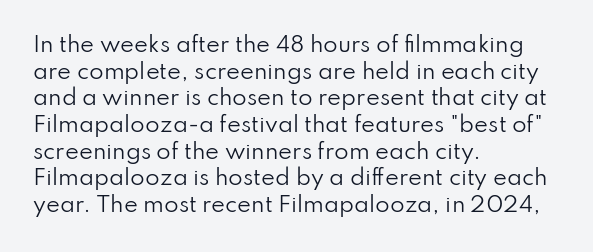
Q: Is the text bold? A: No.
Q: Is the text italic (slanted)? A: No, it is upright.
Q: Is the text underlined? A: No.
Q: How is the paragraph aligned? A: Left-aligned.
Q: Is the spacing between letters normal or unusually wide? A: Normal.
Q: Is the spacing between lines tight, normal or loose? A: Normal.
